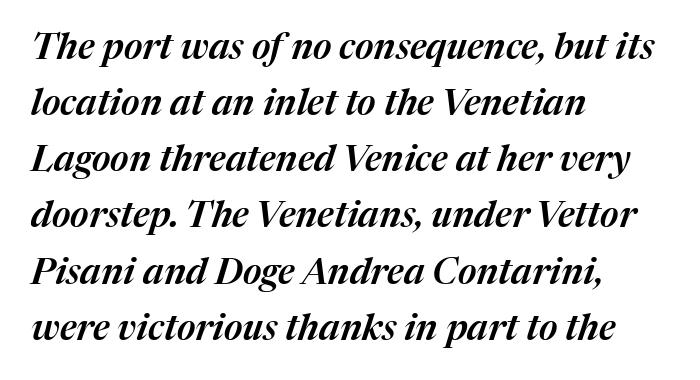
A typesetter would call this zero additional tracking. Short and long lines alike share a common starting point at left. Looks like regular typesetting: each glyph gets only the width it needs. Tall strokes in this sample are angled rather than plumb.
